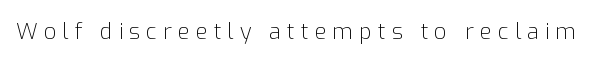
Q: Is the text bold? A: No.
Q: Is the text italic (slanted)? A: No, it is upright.
Q: Is the text underlined? A: No.
Q: Is the spacing between letters normal or unusually wide? A: Unusually wide.
